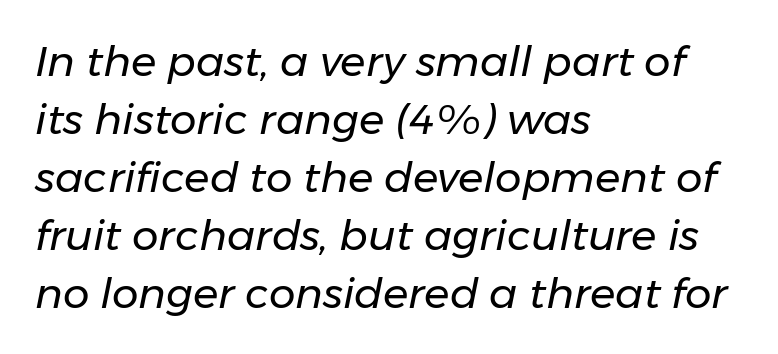
Q: Is the text bold? A: No.
Q: Is the text italic (slanted)? A: Yes, it leans right by about 11 degrees.
Q: Is the text underlined? A: No.
Q: How is the paragraph aligned? A: Left-aligned.
Q: Is the spacing between letters normal or unusually wide? A: Normal.
Q: Is the spacing between lines tight, normal or loose? A: Normal.
Q: Width (condensed, normal, or wide)? A: Normal.
Q: Stroke contrast? A: Low.
Q: x-height? A: Medium.
Q: Monospaced? A: No.
